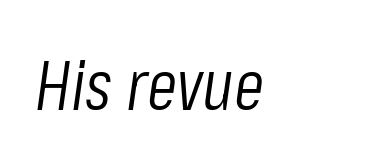
The image shows 70 px light, condensed type, italic (leaning right); set normal letter spacing, not underlined; low stroke contrast and a medium x-height.
